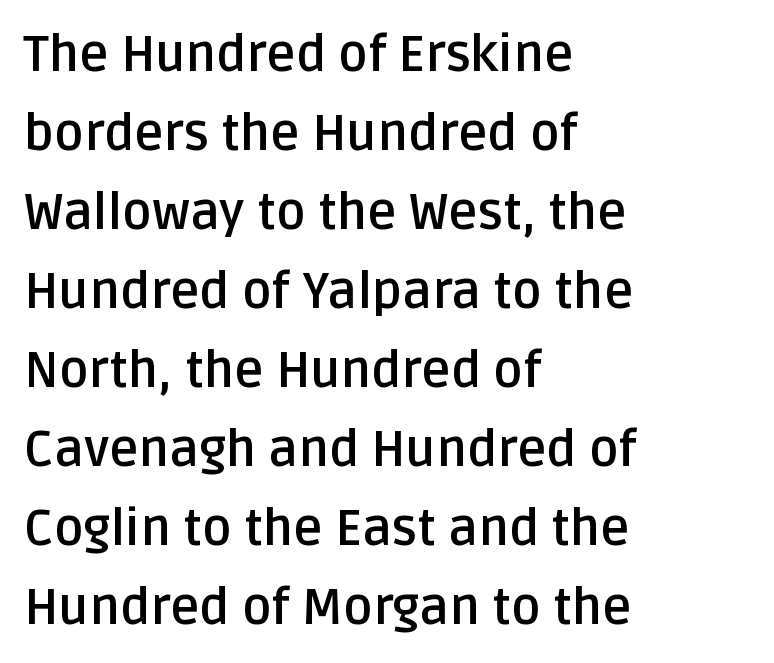
{"serif": "no", "italic": "no", "bold": "yes", "weight": "semibold", "width": "normal", "stroke_contrast": "low", "x_height": "large", "monospaced": "no", "underline": "no", "align": "left", "line_spacing": "normal", "line_spacing_ratio": 1.58, "letter_spacing": "normal", "letter_spacing_em": 0.0, "glyph_px": 50}
